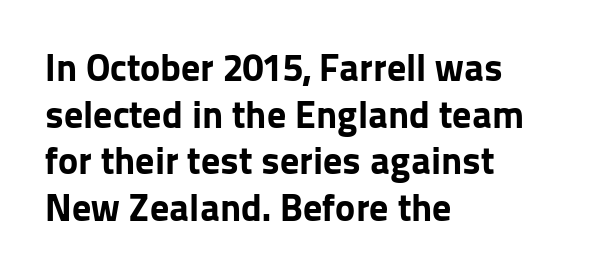
The specimen reads as upright at a glance. Unmarked baselines from the first word to the last. There is no visible air inserted between adjacent glyphs. Is this a fixed-width face? No — the glyphs have proportional, varying widths.
